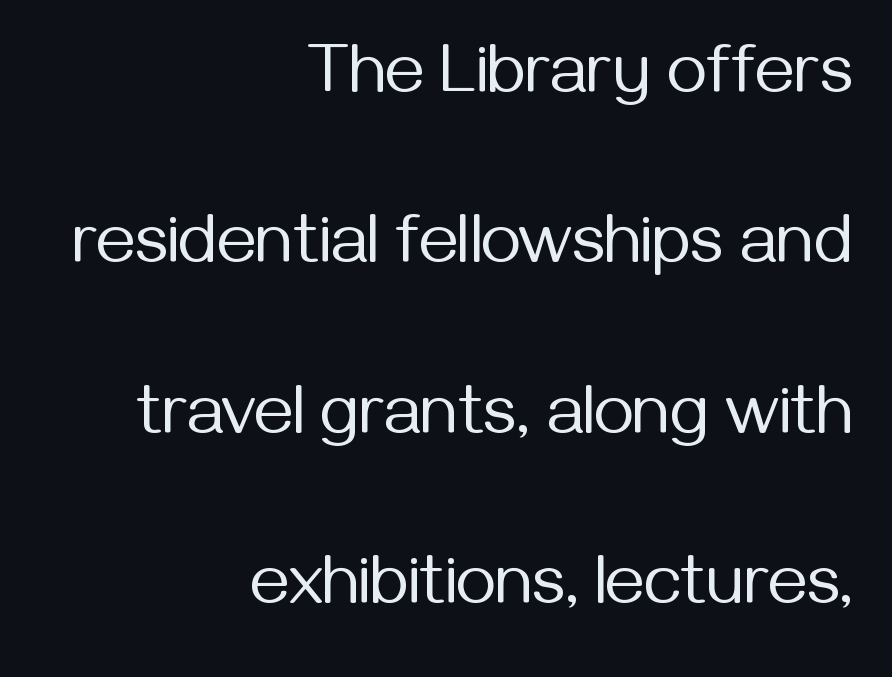
The image shows 69 px regular-weight sans-serif type, upright; set right-aligned, loose line spacing (2.47x), normal letter spacing, not underlined; medium stroke contrast and a medium x-height.
